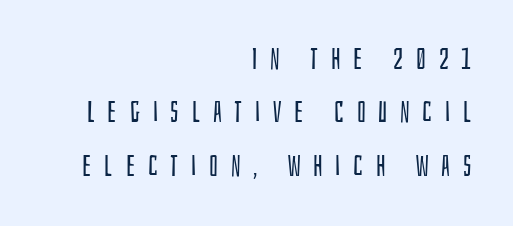
Does the copy run flush right? Yes — the right margin is perfectly even. The specimen reads as upright at a glance. Only glyphs here, with clear space below each row. Font category for this specimen: sans-serif. The letters are spread apart with noticeably loose tracking. The strokes carry an ordinary text weight at most.
